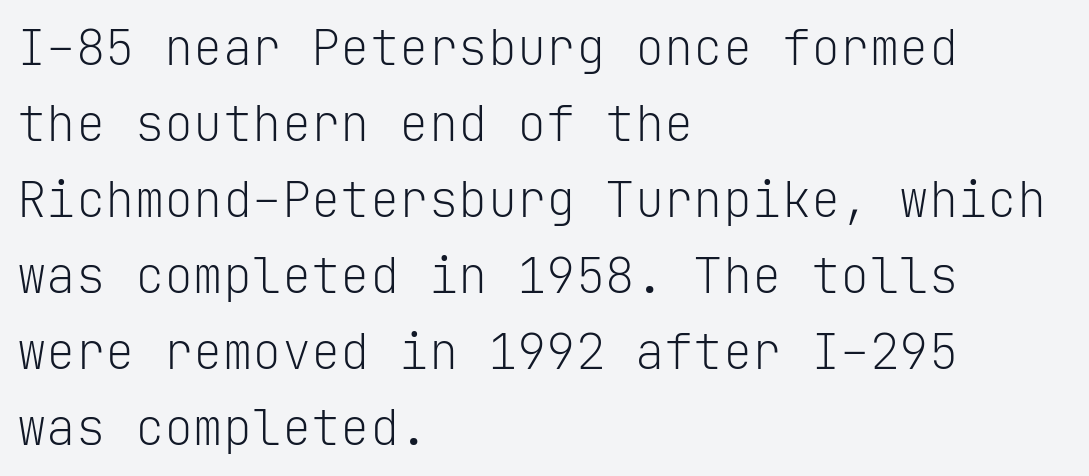
{"serif": "no", "italic": "no", "bold": "no", "weight": "light", "width": "normal", "stroke_contrast": "low", "x_height": "medium", "monospaced": "yes", "underline": "no", "align": "left", "line_spacing": "normal", "line_spacing_ratio": 1.55, "letter_spacing": "normal", "letter_spacing_em": 0.0, "glyph_px": 49}
